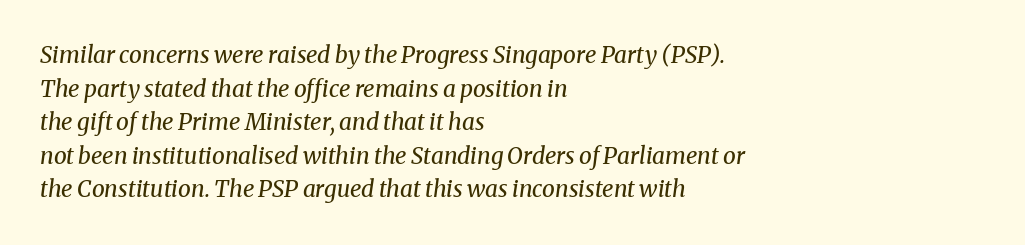
Q: Is the text bold? A: No.
Q: Is the text italic (slanted)? A: Yes, it leans right by about 8 degrees.
Q: Is the text underlined? A: No.
Q: How is the paragraph aligned? A: Left-aligned.
Q: Is the spacing between letters normal or unusually wide? A: Normal.
Q: Is the spacing between lines tight, normal or loose? A: Normal.
